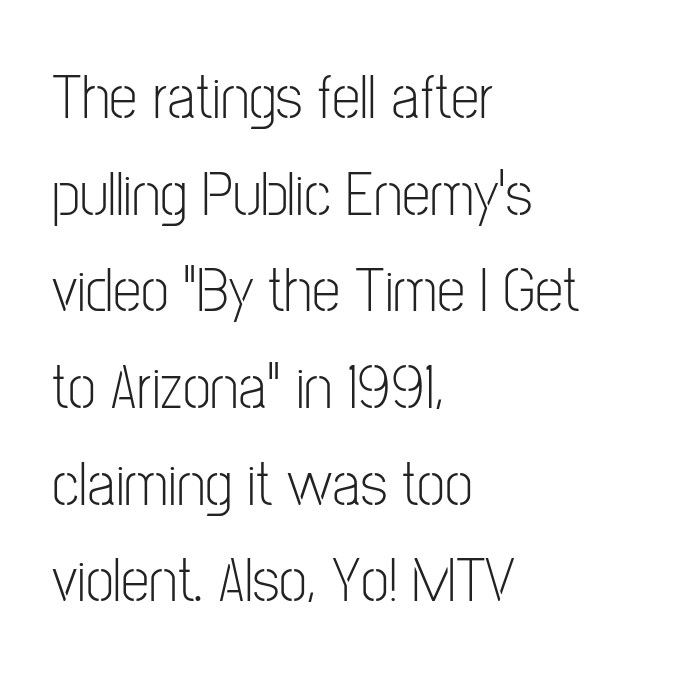
The type is set solid horizontally, with unmodified tracking. The text was rendered using a sans face with plain stroke endings. Posture: vertical. This sample is left-justified, so line endings fall wherever the words run out. Spacing verdict: proportional, widths tailored to each character.
